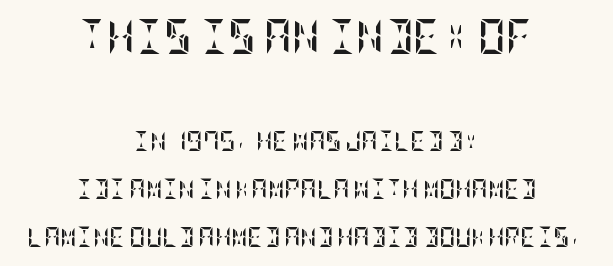
Q: Is the text bold? A: Yes.
Q: Is the text italic (slanted)? A: No, it is upright.
Q: Is the text underlined? A: No.
Q: How is the paragraph aligned? A: Centered.
Q: Is the spacing between letters normal or unusually wide? A: Normal.
Q: Is the spacing between lines tight, normal or loose? A: Loose.
Q: Which block of text is set in a larger size, the first (top) or the second (bottom)? A: The first (top) one.
Q: Width (condensed, normal, or wide)? A: Condensed.
Q: Stroke contrast? A: Low.
Q: x-height? A: Large.
